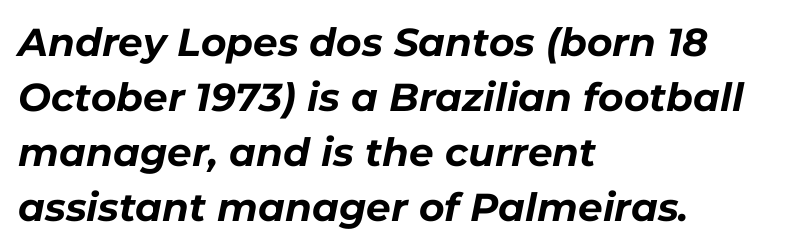
Q: Is the text bold? A: Yes.
Q: Is the text italic (slanted)? A: Yes, it leans right by about 11 degrees.
Q: Is the text underlined? A: No.
Q: How is the paragraph aligned? A: Left-aligned.
Q: Is the spacing between letters normal or unusually wide? A: Normal.
Q: Is the spacing between lines tight, normal or loose? A: Normal.
Q: Width (condensed, normal, or wide)? A: Normal.
Q: Stroke contrast? A: Low.
Q: x-height? A: Medium.
Q: Monospaced? A: No.
